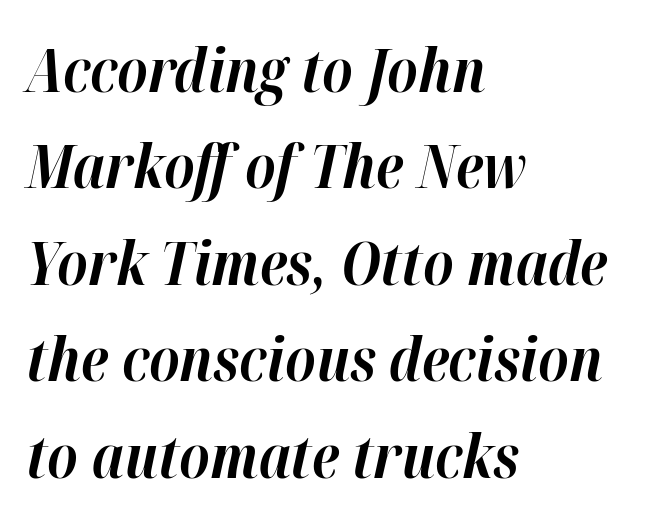
The image shows 61 px bold type, italic (leaning right); set left-aligned, normal line spacing (1.58x), normal letter spacing, not underlined; high stroke contrast and a medium x-height.
